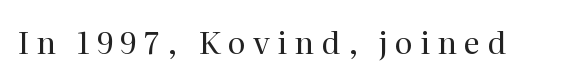
{"serif": "yes", "italic": "no", "bold": "no", "weight": "regular", "width": "normal", "stroke_contrast": "medium", "x_height": "medium", "monospaced": "no", "underline": "no", "letter_spacing": "wide", "letter_spacing_em": 0.23, "glyph_px": 31}
